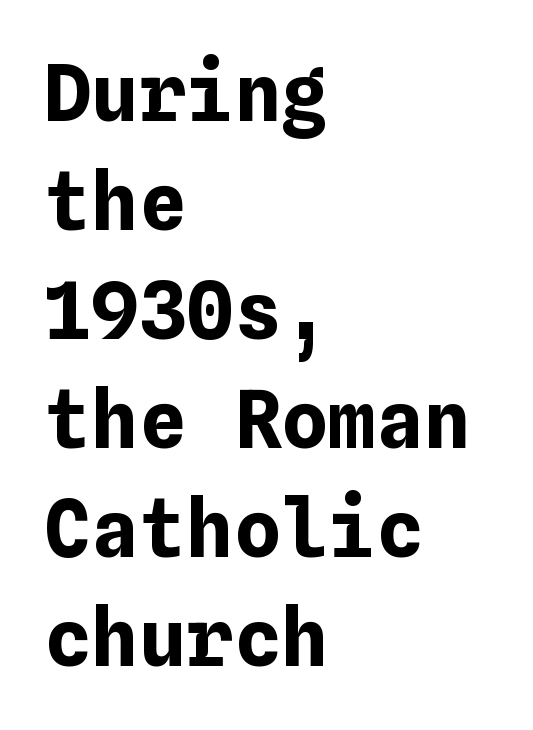
Q: Is the text bold? A: Yes.
Q: Is the text italic (slanted)? A: No, it is upright.
Q: Is the text underlined? A: No.
Q: How is the paragraph aligned? A: Left-aligned.
Q: Is the spacing between letters normal or unusually wide? A: Normal.
Q: Is the spacing between lines tight, normal or loose? A: Normal.
Q: Width (condensed, normal, or wide)? A: Normal.
Q: Stroke contrast? A: Low.
Q: x-height? A: Medium.
